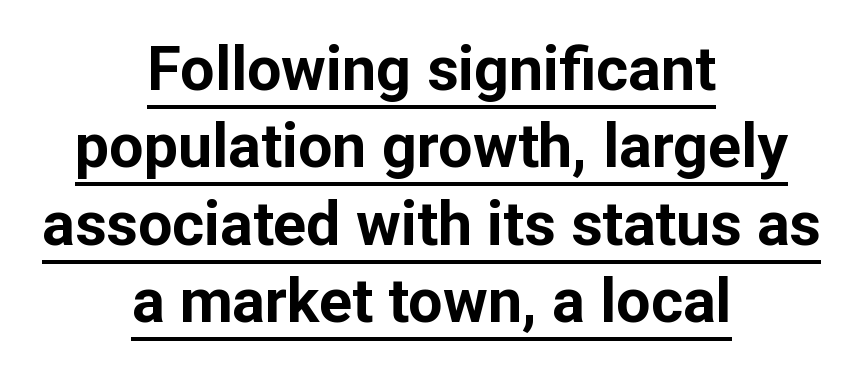
Q: Is the text bold? A: Yes.
Q: Is the text italic (slanted)? A: No, it is upright.
Q: Is the typeface a serif or a sans-serif typeface? A: Sans-serif.
Q: Is the text underlined? A: Yes.
Q: How is the paragraph aligned? A: Centered.
Q: Is the spacing between letters normal or unusually wide? A: Normal.
Q: Is the spacing between lines tight, normal or loose? A: Normal.
Q: Width (condensed, normal, or wide)? A: Normal.
Q: Stroke contrast? A: Low.
Q: x-height? A: Medium.
Q: Monospaced? A: No.
